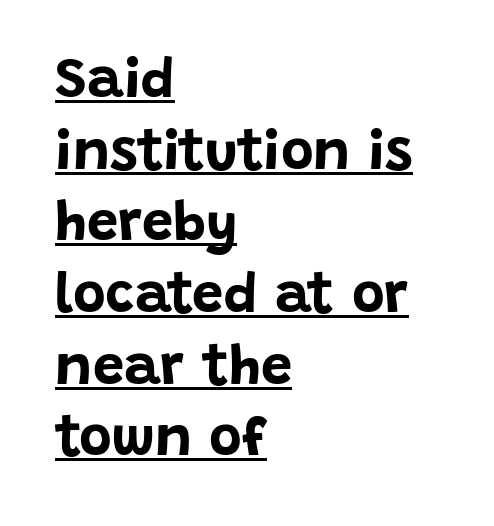
{"serif": "no", "italic": "no", "bold": "yes", "weight": "bold", "width": "normal", "stroke_contrast": "low", "x_height": "large", "monospaced": "no", "underline": "yes", "align": "left", "line_spacing": "normal", "line_spacing_ratio": 1.28, "letter_spacing": "normal", "letter_spacing_em": 0.0, "glyph_px": 56}
